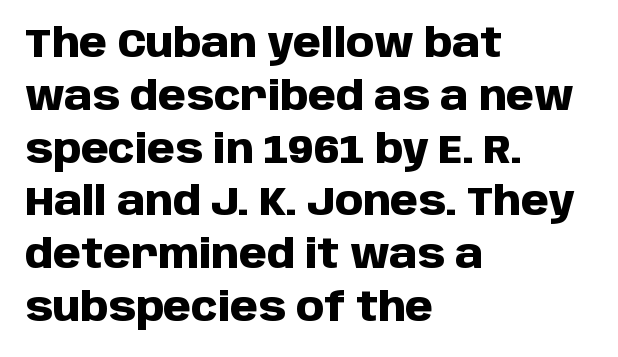
{"serif": "no", "italic": "no", "bold": "yes", "weight": "heavy", "width": "normal", "stroke_contrast": "low", "x_height": "large", "monospaced": "no", "underline": "no", "align": "left", "line_spacing": "normal", "line_spacing_ratio": 1.32, "letter_spacing": "normal", "letter_spacing_em": 0.0, "glyph_px": 40}
